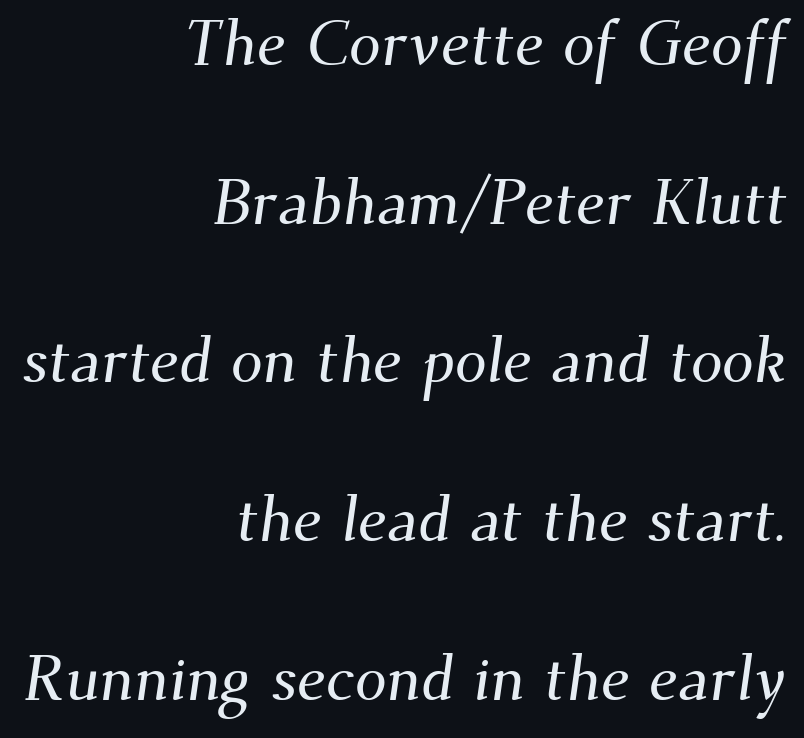
Here the designer chose a conventional face with non-uniform glyph widths. Descenders hang freely into open space. Observe the ordinary spacing: letters are neighbours, not strangers. This sample is right-justified, so line beginnings fall wherever the words allow. I'd call this a serif setting — the letters wear small feet.
